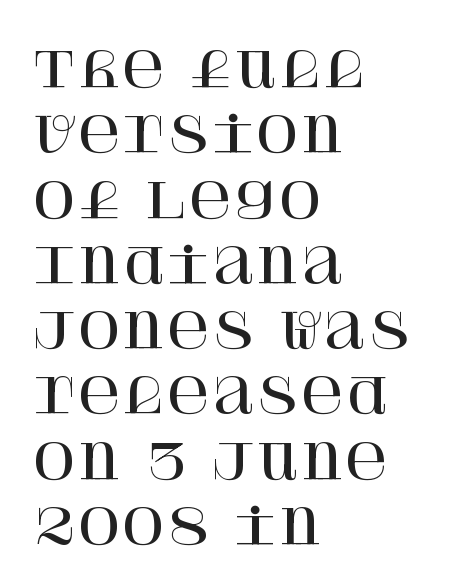
Q: Is the text italic (slanted)? A: No, it is upright.
Q: Is the typeface a serif or a sans-serif typeface? A: Serif.
Q: Is the text underlined? A: No.
Q: How is the paragraph aligned? A: Left-aligned.
Q: Is the spacing between letters normal or unusually wide? A: Normal.
Q: Is the spacing between lines tight, normal or loose? A: Normal.
Q: Width (condensed, normal, or wide)? A: Normal.
Q: Stroke contrast? A: High.
Q: x-height? A: Large.
